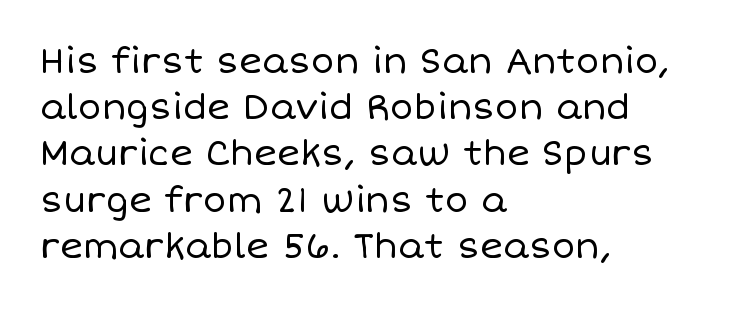
The image shows 35 px regular-weight type, upright; set left-aligned, normal line spacing (1.32x), normal letter spacing, not underlined; low stroke contrast and a large x-height.
